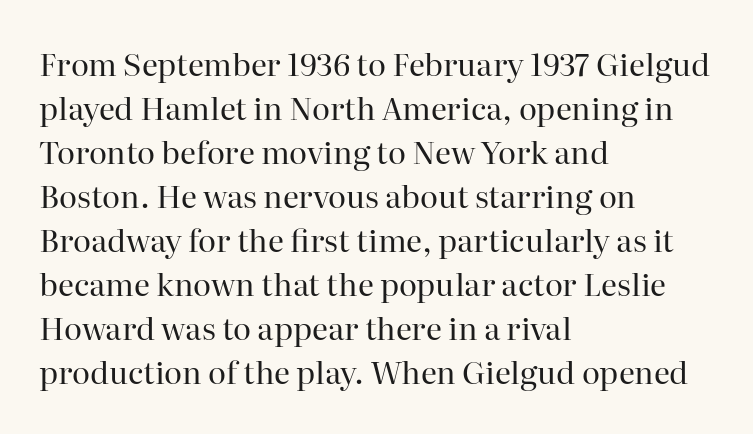
{"serif": "yes", "italic": "no", "bold": "no", "weight": "regular", "width": "normal", "stroke_contrast": "high", "x_height": "medium", "monospaced": "no", "underline": "no", "align": "left", "line_spacing": "normal", "line_spacing_ratio": 1.42, "letter_spacing": "normal", "letter_spacing_em": 0.0, "glyph_px": 31}
